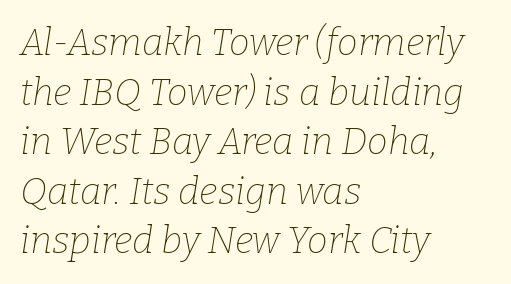
The image shows 37 px thin serif type, italic (leaning right); set left-aligned, normal line spacing (1.34x), normal letter spacing, not underlined; low stroke contrast and a medium x-height.
